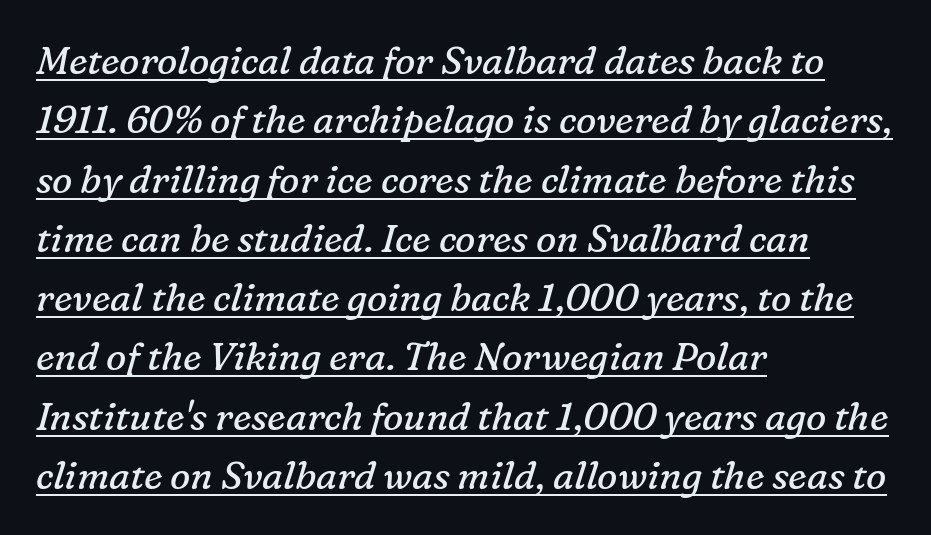
The image shows 38 px regular-weight serif type, italic (leaning right); set left-aligned, normal line spacing (1.56x), normal letter spacing, underlined; low stroke contrast and a medium x-height.
